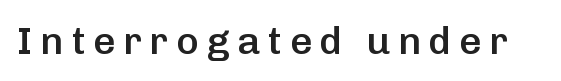
The image shows 39 px semibold sans-serif type, upright; set not underlined; low stroke contrast and a medium x-height.
